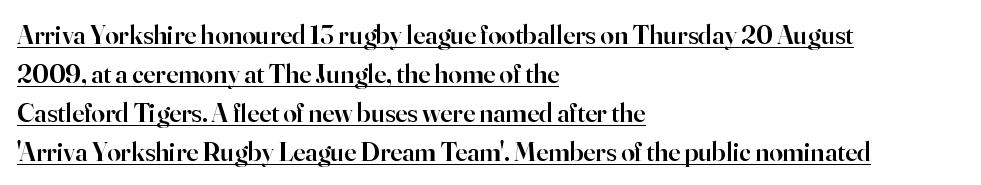
The image shows 27 px text type, upright; set left-aligned, normal line spacing (1.44x), normal letter spacing, underlined.
